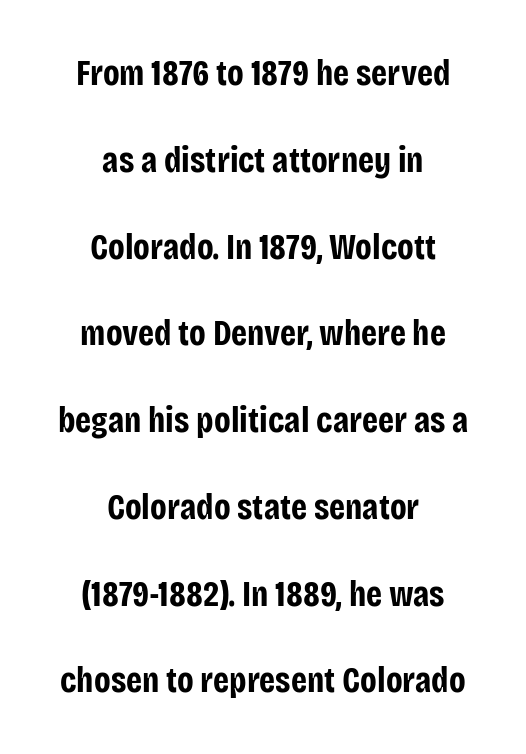
Q: Is the text bold? A: Yes.
Q: Is the text italic (slanted)? A: No, it is upright.
Q: Is the typeface a serif or a sans-serif typeface? A: Sans-serif.
Q: Is the text underlined? A: No.
Q: How is the paragraph aligned? A: Centered.
Q: Is the spacing between letters normal or unusually wide? A: Normal.
Q: Is the spacing between lines tight, normal or loose? A: Loose.
Q: Width (condensed, normal, or wide)? A: Condensed.
Q: Stroke contrast? A: Low.
Q: x-height? A: Large.
Q: Monospaced? A: No.
